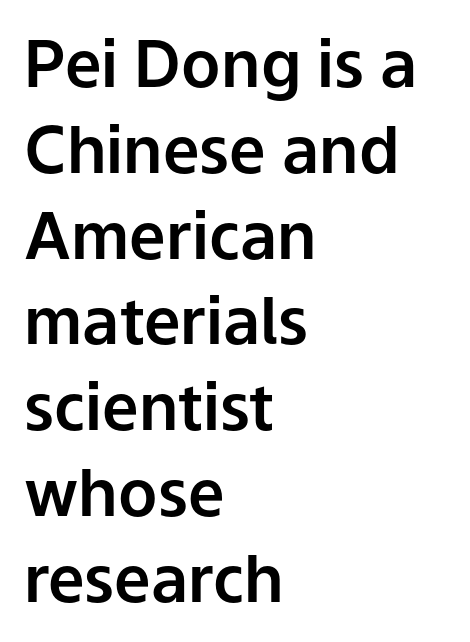
Q: Is the text italic (slanted)? A: No, it is upright.
Q: Is the typeface a serif or a sans-serif typeface? A: Sans-serif.
Q: Is the text underlined? A: No.
Q: How is the paragraph aligned? A: Left-aligned.
Q: Is the spacing between letters normal or unusually wide? A: Normal.
Q: Is the spacing between lines tight, normal or loose? A: Normal.
Q: Width (condensed, normal, or wide)? A: Normal.
Q: Stroke contrast? A: Low.
Q: x-height? A: Medium.
Q: Monospaced? A: No.
